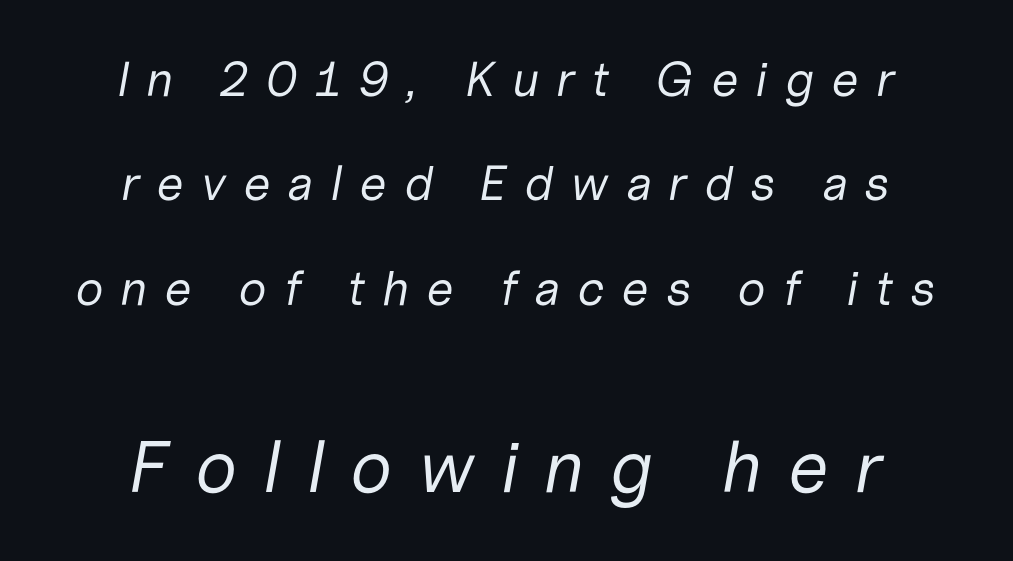
An italicized treatment has been applied to the whole sample. The glyphs are unaccompanied by any horizontal stroke below them. Interline gaps are noticeably wide in this sample. Stem width sits at or under what a default text font uses.
